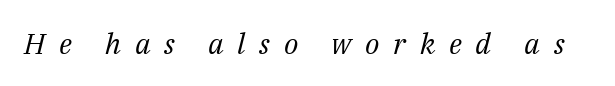
Q: Is the text bold? A: No.
Q: Is the text italic (slanted)? A: Yes, it leans right by about 14 degrees.
Q: Is the typeface a serif or a sans-serif typeface? A: Serif.
Q: Is the text underlined? A: No.
Q: Is the spacing between letters normal or unusually wide? A: Unusually wide.
Q: Width (condensed, normal, or wide)? A: Normal.
Q: Stroke contrast? A: Medium.
Q: x-height? A: Medium.
Q: Monospaced? A: No.
